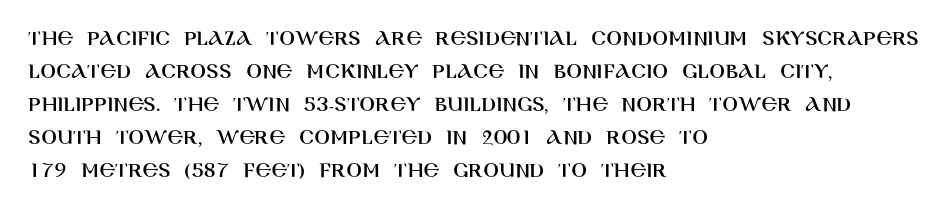
Q: Is the text italic (slanted)? A: No, it is upright.
Q: Is the text underlined? A: No.
Q: How is the paragraph aligned? A: Left-aligned.
Q: Is the spacing between letters normal or unusually wide? A: Normal.
Q: Is the spacing between lines tight, normal or loose? A: Normal.
